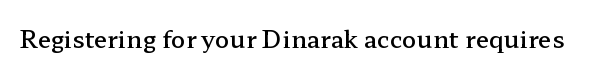
{"italic": "no", "bold": "semi", "underline": "no", "letter_spacing": "normal", "letter_spacing_em": 0.0, "glyph_px": 24}
